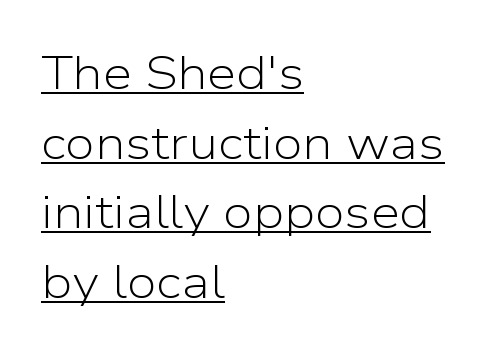
{"serif": "no", "italic": "no", "bold": "no", "weight": "light", "width": "normal", "stroke_contrast": "low", "x_height": "medium", "monospaced": "no", "underline": "yes", "align": "left", "line_spacing": "normal", "line_spacing_ratio": 1.48, "letter_spacing": "normal", "letter_spacing_em": 0.0, "glyph_px": 47}
